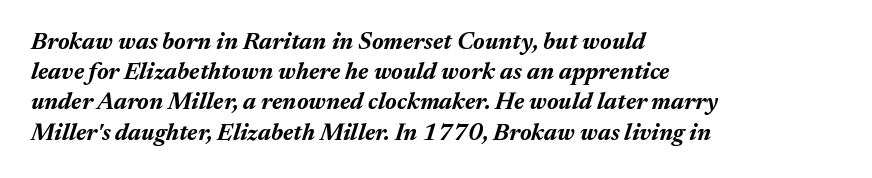
Compared with a centered layout, this one pins lines to the left instead. Normally led — the rows are evenly, conventionally spaced. Honestly, the letter spacing is just normal — you wouldn't notice it. Each glyph is drawn with heavy, bold strokes. The specimen omits any rule beneath the text block's lines. These lines were composed using italics.
